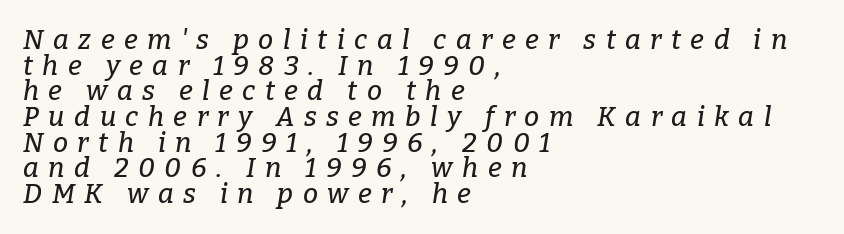
Q: Is the text italic (slanted)? A: Yes, it leans right by about 9 degrees.
Q: Is the text underlined? A: No.
Q: How is the paragraph aligned? A: Left-aligned.
Q: Is the spacing between letters normal or unusually wide? A: Unusually wide.
Q: Is the spacing between lines tight, normal or loose? A: Tight.
